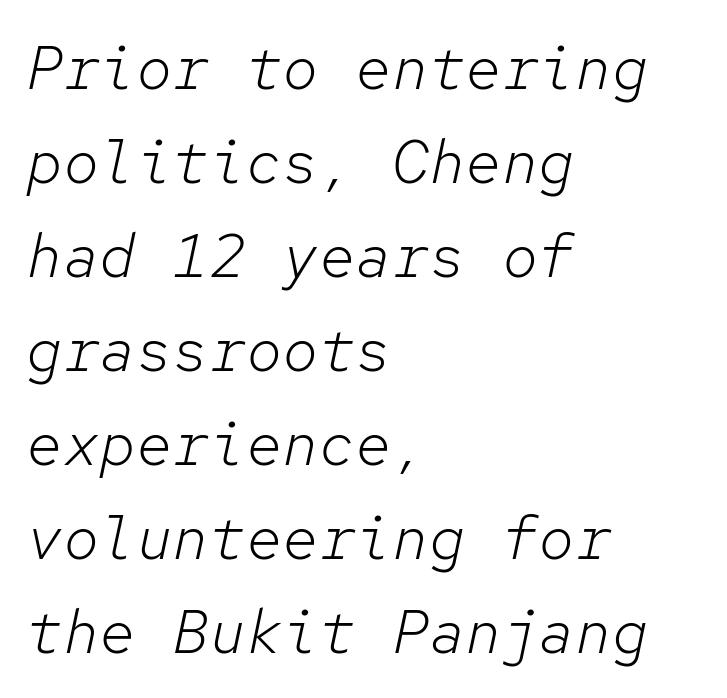
Q: Is the text bold? A: No.
Q: Is the text italic (slanted)? A: Yes, it leans right by about 12 degrees.
Q: Is the text underlined? A: No.
Q: How is the paragraph aligned? A: Left-aligned.
Q: Is the spacing between letters normal or unusually wide? A: Normal.
Q: Is the spacing between lines tight, normal or loose? A: Normal.
Q: Width (condensed, normal, or wide)? A: Normal.
Q: Stroke contrast? A: Low.
Q: x-height? A: Medium.
Q: Monospaced? A: Yes.
